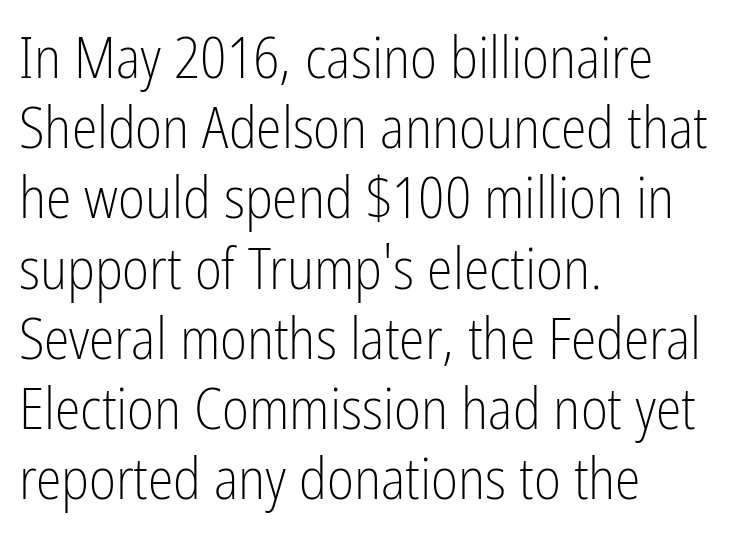
{"serif": "no", "italic": "no", "bold": "no", "weight": "light", "width": "condensed", "stroke_contrast": "low", "x_height": "medium", "monospaced": "no", "underline": "no", "align": "left", "line_spacing_ratio": 1.21, "letter_spacing": "normal", "letter_spacing_em": 0.0, "glyph_px": 58}
